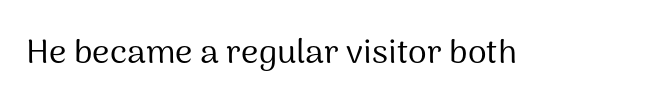
The image shows 34 px regular-weight sans-serif type, upright; set normal letter spacing, not underlined; medium stroke contrast and a medium x-height.
